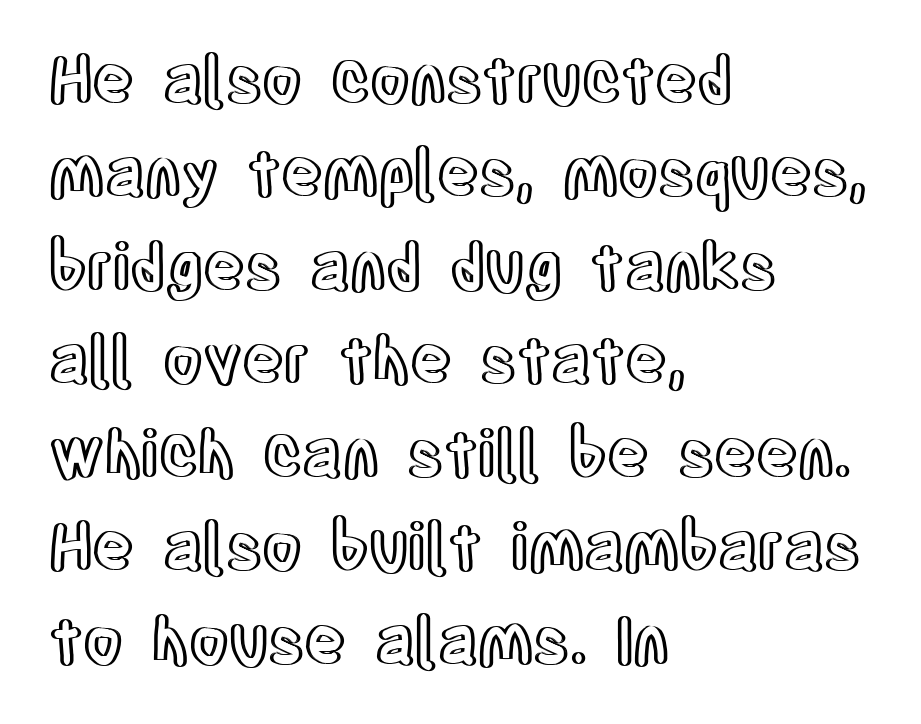
Observe the ordinary spacing: letters are neighbours, not strangers. The rendering anchors every line to the left-hand side. The words here are not underlined. This is the regular roman posture of the typeface. Regarding leading, the lines here are spaced in the standard way. Here the designer chose a conventional face with non-uniform glyph widths.
